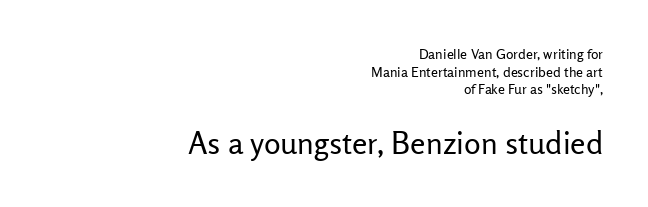
The image shows 31 px regular-weight sans-serif type, upright; set right-aligned, normal line spacing (1.26x), normal letter spacing, not underlined; the second (bottom) block is 2.21x larger; low stroke contrast and a medium x-height.
